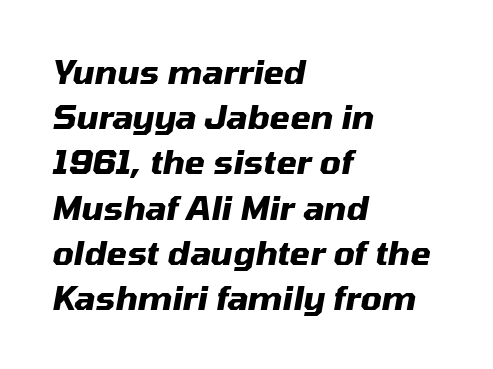
Q: Is the text bold? A: Yes.
Q: Is the text italic (slanted)? A: Yes, it leans right by about 10 degrees.
Q: Is the text underlined? A: No.
Q: How is the paragraph aligned? A: Left-aligned.
Q: Is the spacing between letters normal or unusually wide? A: Normal.
Q: Is the spacing between lines tight, normal or loose? A: Normal.
Q: Width (condensed, normal, or wide)? A: Normal.
Q: Stroke contrast? A: Medium.
Q: x-height? A: Medium.
Q: Monospaced? A: No.
